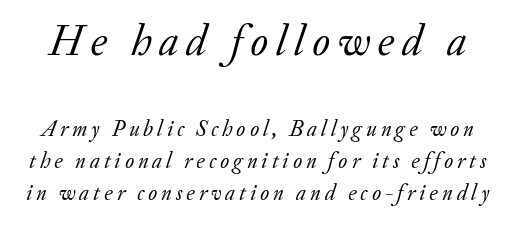
Two sizes are in play, and the larger belongs to the first block. The typography opts for an oblique posture over an upright one. A light-to-regular cut is what we see here. Check under the words: just untouched page.
